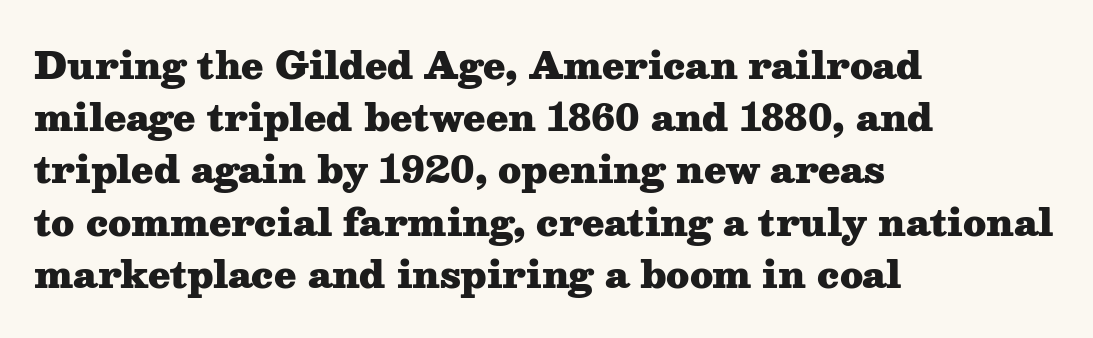
Q: Is the text bold? A: Yes.
Q: Is the text italic (slanted)? A: No, it is upright.
Q: Is the typeface a serif or a sans-serif typeface? A: Serif.
Q: Is the text underlined? A: No.
Q: How is the paragraph aligned? A: Left-aligned.
Q: Is the spacing between letters normal or unusually wide? A: Normal.
Q: Is the spacing between lines tight, normal or loose? A: Normal.
Q: Width (condensed, normal, or wide)? A: Wide.
Q: Stroke contrast? A: Medium.
Q: x-height? A: Medium.
Q: Monospaced? A: No.
